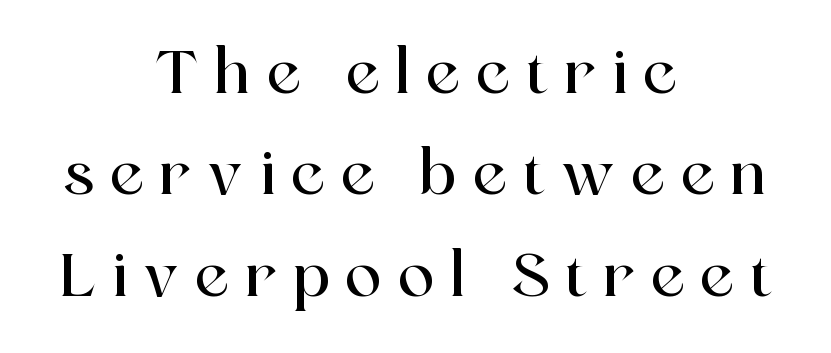
Q: Is the text italic (slanted)? A: No, it is upright.
Q: Is the typeface a serif or a sans-serif typeface? A: Serif.
Q: Is the text underlined? A: No.
Q: How is the paragraph aligned? A: Centered.
Q: Is the spacing between letters normal or unusually wide? A: Unusually wide.
Q: Is the spacing between lines tight, normal or loose? A: Normal.
Q: Width (condensed, normal, or wide)? A: Normal.
Q: x-height? A: Medium.
Q: Monospaced? A: No.
